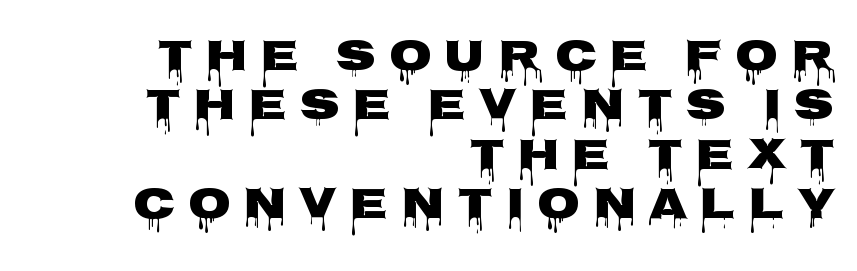
Q: Is the text bold? A: Yes.
Q: Is the text italic (slanted)? A: No, it is upright.
Q: Is the typeface a serif or a sans-serif typeface? A: Sans-serif.
Q: Is the text underlined? A: No.
Q: How is the paragraph aligned? A: Right-aligned.
Q: Is the spacing between letters normal or unusually wide? A: Unusually wide.
Q: Is the spacing between lines tight, normal or loose? A: Tight.
Q: Width (condensed, normal, or wide)? A: Wide.
Q: Stroke contrast? A: Low.
Q: x-height? A: Large.
Q: Monospaced? A: No.
